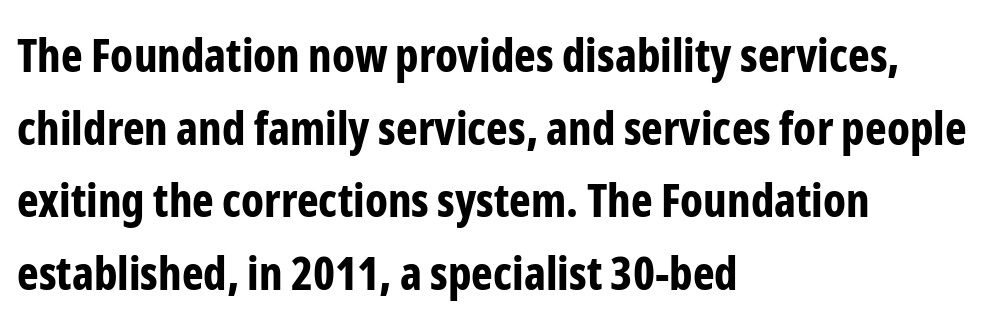
The image shows 46 px bold, condensed sans-serif type, upright; set left-aligned, normal line spacing (1.58x), normal letter spacing, not underlined; low stroke contrast and a medium x-height.
